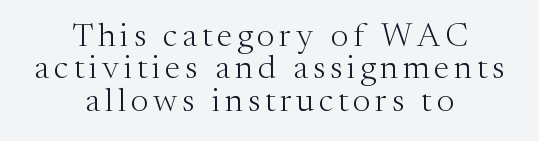
The image shows 33 px light serif type, upright; set centered, tight line spacing (0.98x), not underlined; medium stroke contrast and a medium x-height.
